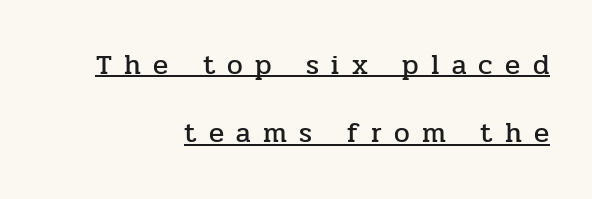
{"serif": "yes", "italic": "no", "width": "normal", "stroke_contrast": "low", "x_height": "medium", "monospaced": "no", "underline": "yes", "align": "right", "line_spacing": "loose", "line_spacing_ratio": 2.44, "letter_spacing": "wide", "letter_spacing_em": 0.44, "glyph_px": 28}
